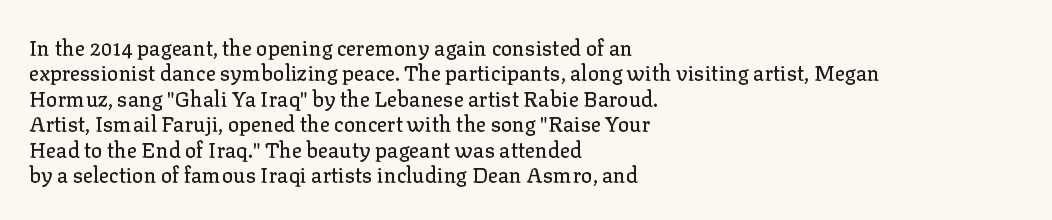
Q: Is the text italic (slanted)? A: No, it is upright.
Q: Is the text underlined? A: No.
Q: How is the paragraph aligned? A: Left-aligned.
Q: Is the spacing between letters normal or unusually wide? A: Normal.
